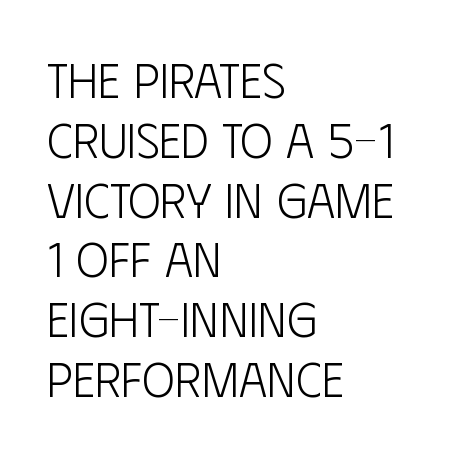
Layout note: lines flush left. Think standard paragraph weight, or any step lighter than that. A sans-serif font was chosen for this passage. Each letter keeps its own natural width here, so spacing adapts to shape.
